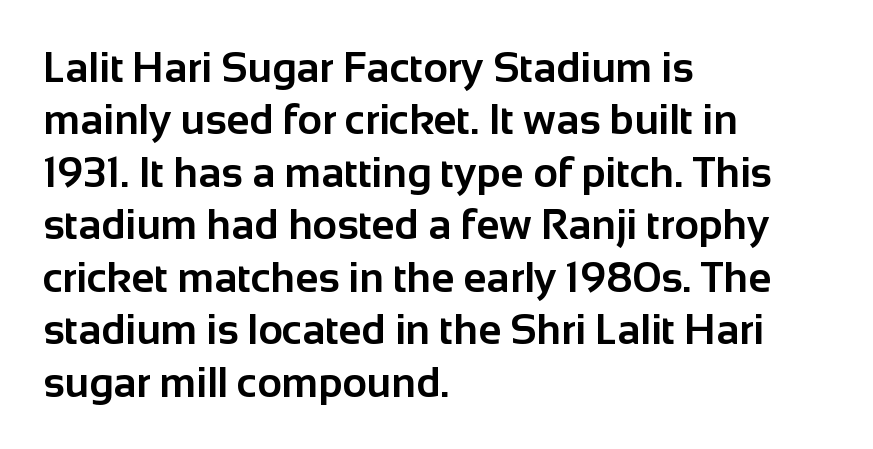
Q: Is the text bold? A: Yes.
Q: Is the text italic (slanted)? A: No, it is upright.
Q: Is the typeface a serif or a sans-serif typeface? A: Sans-serif.
Q: Is the text underlined? A: No.
Q: How is the paragraph aligned? A: Left-aligned.
Q: Is the spacing between letters normal or unusually wide? A: Normal.
Q: Is the spacing between lines tight, normal or loose? A: Normal.
Q: Width (condensed, normal, or wide)? A: Normal.
Q: Stroke contrast? A: Low.
Q: x-height? A: Medium.
Q: Monospaced? A: No.
